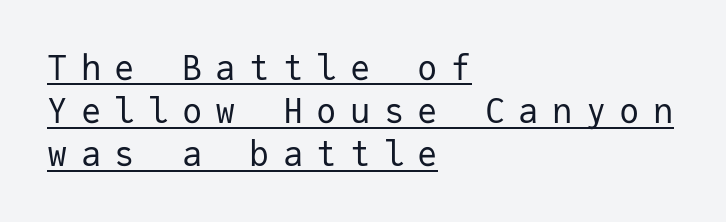
Q: Is the text bold? A: No.
Q: Is the text italic (slanted)? A: No, it is upright.
Q: Is the typeface a serif or a sans-serif typeface? A: Sans-serif.
Q: Is the text underlined? A: Yes.
Q: How is the paragraph aligned? A: Left-aligned.
Q: Is the spacing between letters normal or unusually wide? A: Unusually wide.
Q: Is the spacing between lines tight, normal or loose? A: Normal.
Q: Width (condensed, normal, or wide)? A: Normal.
Q: Stroke contrast? A: Low.
Q: x-height? A: Medium.
Q: Monospaced? A: Yes.
